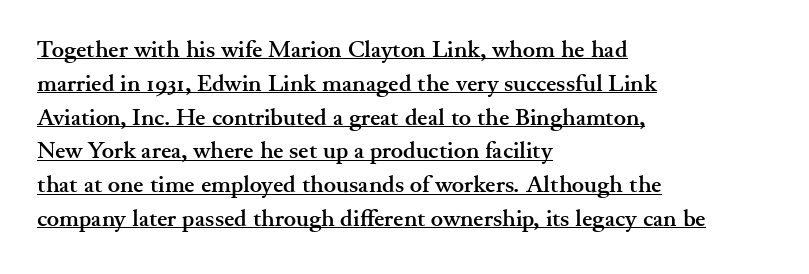
{"italic": "no", "bold": "yes", "underline": "yes", "align": "left", "line_spacing": "normal", "line_spacing_ratio": 1.47, "letter_spacing": "normal", "letter_spacing_em": 0.0, "glyph_px": 23}
